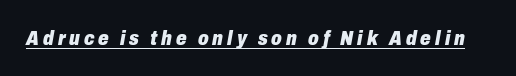
Slanted lettering throughout. What weight is shown? A full bold with thick strokes. The glyphs are accompanied by a horizontal stroke just below them.
